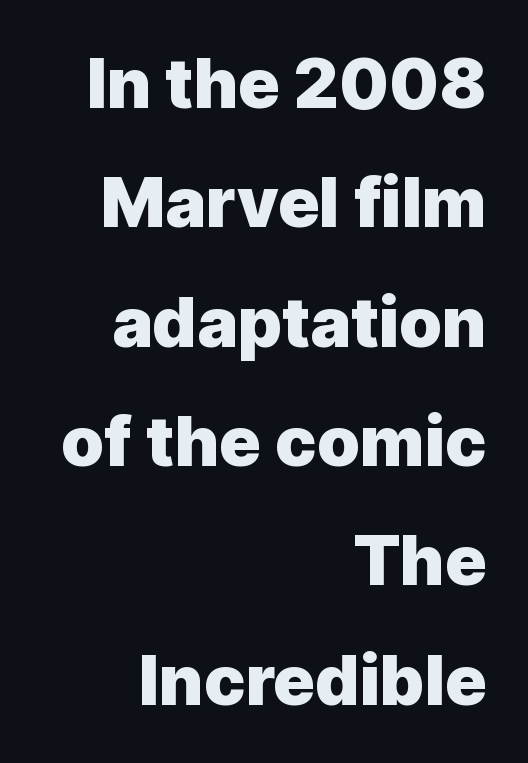
{"serif": "no", "italic": "no", "bold": "yes", "weight": "heavy", "width": "normal", "x_height": "medium", "monospaced": "no", "underline": "no", "align": "right", "line_spacing_ratio": 1.73, "letter_spacing": "normal", "letter_spacing_em": 0.0, "glyph_px": 69}
